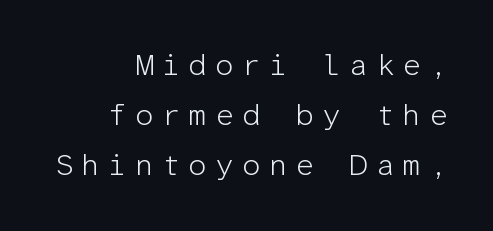
The image shows 30 px light sans-serif type, upright, monospaced; set right-aligned, normal line spacing (1.67x), unusually wide letter spacing (+0.26 em), not underlined; low stroke contrast and a medium x-height.
